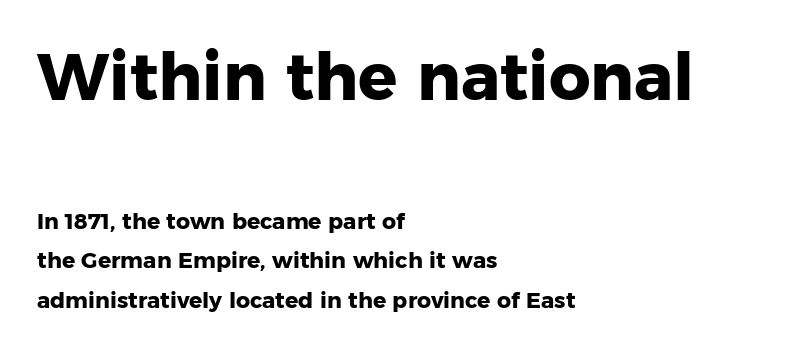
Q: Is the text bold? A: Yes.
Q: Is the text italic (slanted)? A: No, it is upright.
Q: Is the typeface a serif or a sans-serif typeface? A: Sans-serif.
Q: Is the text underlined? A: No.
Q: How is the paragraph aligned? A: Left-aligned.
Q: Is the spacing between letters normal or unusually wide? A: Normal.
Q: Which block of text is set in a larger size, the first (top) or the second (bottom)? A: The first (top) one.
Q: Width (condensed, normal, or wide)? A: Normal.
Q: Stroke contrast? A: Low.
Q: x-height? A: Medium.
Q: Monospaced? A: No.
